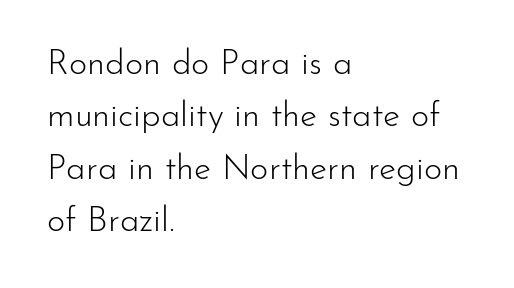
Reading down the block, your eye returns to a fixed left position each line. The font is comparable to plain body text, perhaps lighter. The face used here is a sans, in the tradition of grotesques and geometrics. Spacing between characters is what you'd get straight out of the box. This rendering features lettering with no underline.
